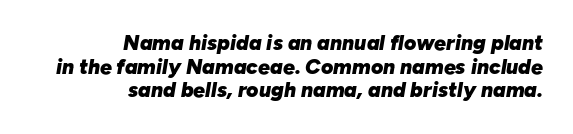
Where is the straight margin? On the right. Just letters on the line, the space beneath them empty. Closely set lines give the paragraph a compact silhouette. Emphasis-style slanted type is in use. Students, note that the glyphs here touch the page at normal intervals. The strokes are fattened all the way to bold.
